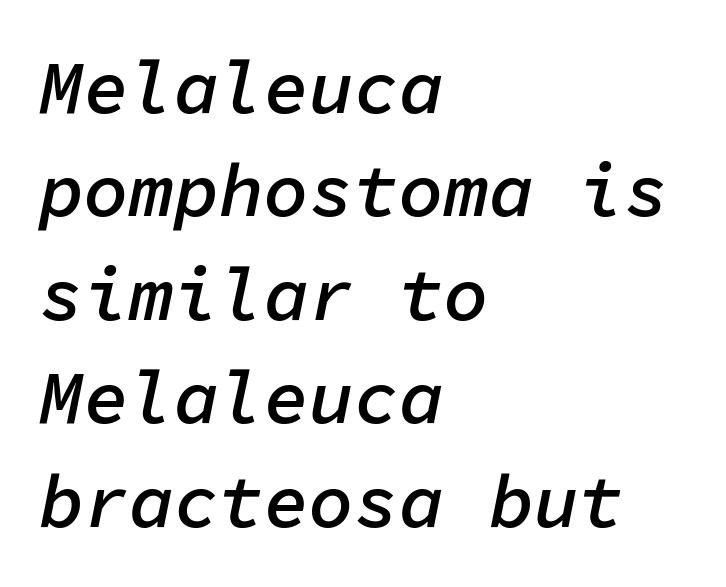
The type is set solid horizontally, with unmodified tracking. You can tell it's italic because the verticals aren't actually vertical. The space between consecutive lines is moderate. A bit beefed up — I'd call it semibold rather than bold.
